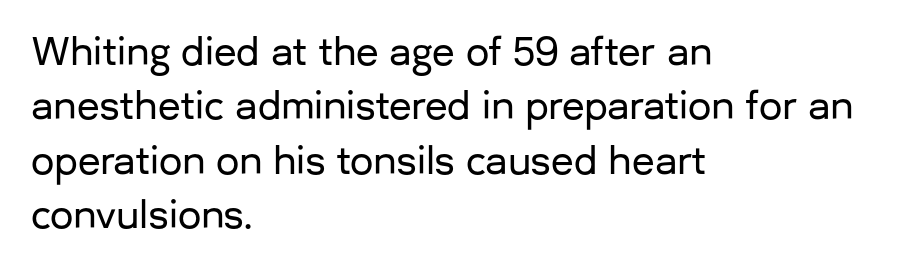
Q: Is the text italic (slanted)? A: No, it is upright.
Q: Is the typeface a serif or a sans-serif typeface? A: Sans-serif.
Q: Is the text underlined? A: No.
Q: How is the paragraph aligned? A: Left-aligned.
Q: Is the spacing between letters normal or unusually wide? A: Normal.
Q: Is the spacing between lines tight, normal or loose? A: Normal.
Q: Width (condensed, normal, or wide)? A: Normal.
Q: Stroke contrast? A: Low.
Q: x-height? A: Medium.
Q: Monospaced? A: No.
